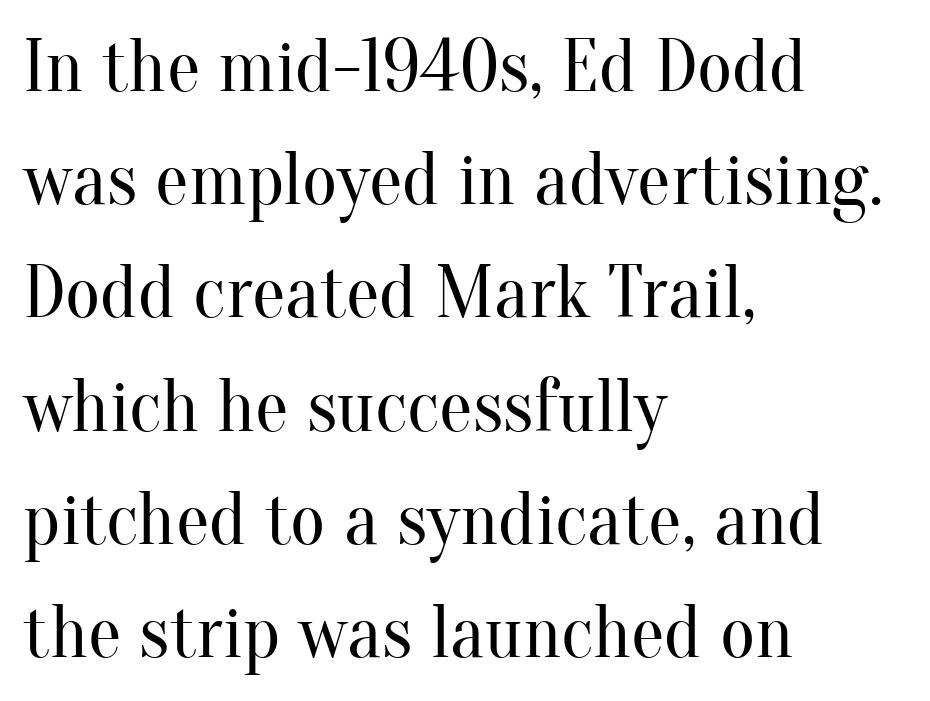
The image shows 75 px regular-weight serif type, upright; set left-aligned, normal line spacing (1.51x), normal letter spacing, not underlined; medium stroke contrast and a small x-height.
